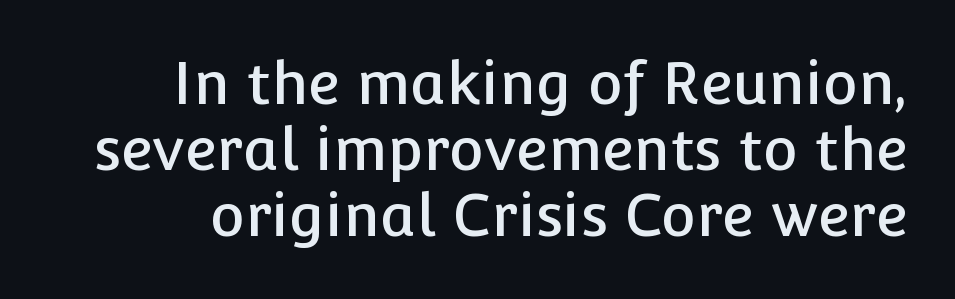
{"serif": "no", "italic": "no", "width": "normal", "stroke_contrast": "low", "x_height": "medium", "monospaced": "no", "underline": "no", "line_spacing": "tight", "line_spacing_ratio": 1.12, "letter_spacing": "normal", "letter_spacing_em": 0.0, "glyph_px": 59}
